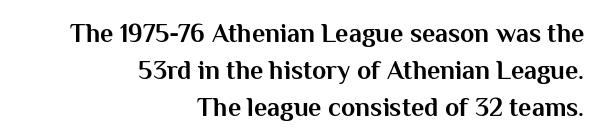
In terms of posture, this sample is upright. The characters look thick and weighty, a clear bold. The letterforms sit shoulder to shoulder at normal distance. These lines are set flush right with a ragged left edge.
